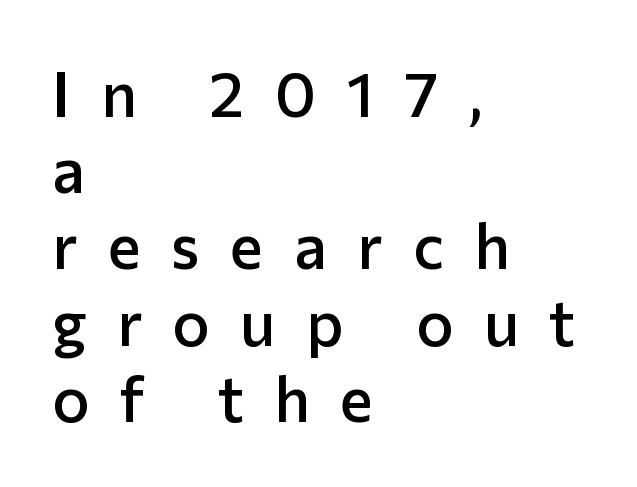
The image shows 63 px semibold sans-serif type, upright; set left-aligned, line spacing 1.21x, unusually wide letter spacing (+0.48 em), not underlined; low stroke contrast and a medium x-height.
